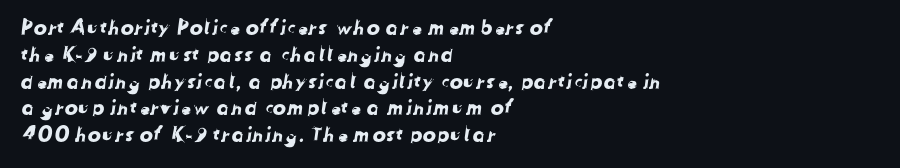
{"underline": "no", "align": "left", "line_spacing": "normal", "line_spacing_ratio": 1.34, "letter_spacing": "normal", "letter_spacing_em": 0.0, "glyph_px": 20}
